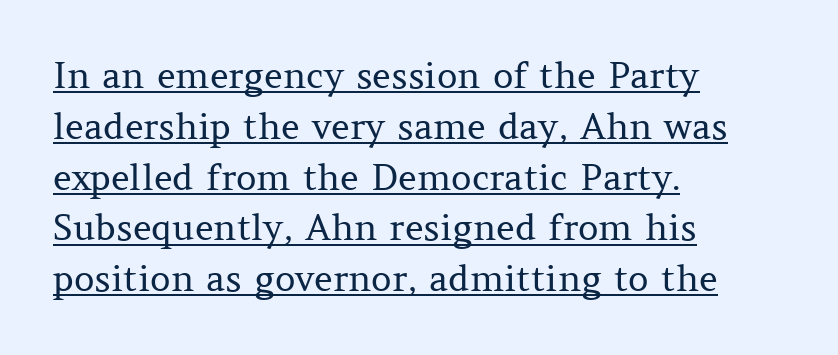
{"serif": "yes", "italic": "no", "bold": "no", "weight": "regular", "width": "normal", "stroke_contrast": "medium", "x_height": "medium", "monospaced": "no", "underline": "yes", "align": "left", "line_spacing": "normal", "line_spacing_ratio": 1.41, "letter_spacing": "normal", "letter_spacing_em": 0.0, "glyph_px": 36}
